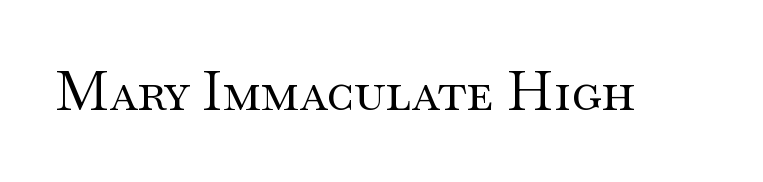
Q: Is the text bold? A: No.
Q: Is the text italic (slanted)? A: No, it is upright.
Q: Is the typeface a serif or a sans-serif typeface? A: Serif.
Q: Is the text underlined? A: No.
Q: Is the spacing between letters normal or unusually wide? A: Normal.
Q: Width (condensed, normal, or wide)? A: Wide.
Q: Stroke contrast? A: Medium.
Q: x-height? A: Small.
Q: Monospaced? A: No.
